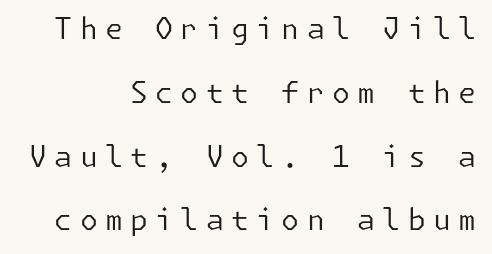
The image shows 29 px regular-weight sans-serif type, upright; set right-aligned, loose line spacing (2.2x), unusually wide letter spacing (+0.25 em), not underlined; low stroke contrast and a medium x-height.
